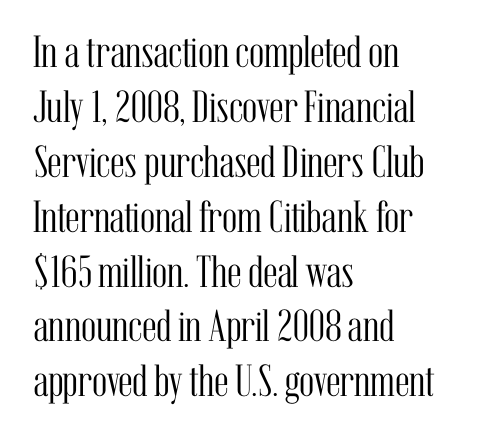
{"serif": "yes", "italic": "no", "bold": "no", "weight": "light", "width": "condensed", "stroke_contrast": "medium", "x_height": "medium", "monospaced": "no", "underline": "no", "align": "left", "line_spacing_ratio": 1.22, "letter_spacing": "normal", "letter_spacing_em": 0.0, "glyph_px": 45}
